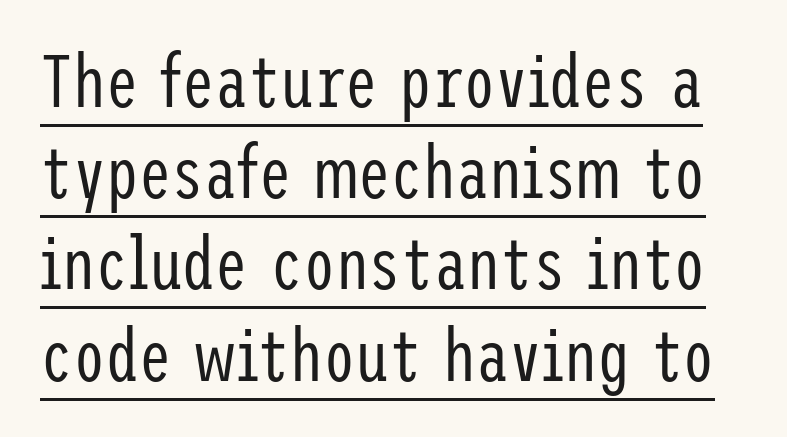
{"serif": "no", "italic": "no", "bold": "no", "weight": "regular", "width": "condensed", "stroke_contrast": "low", "x_height": "medium", "underline": "yes", "line_spacing": "normal", "line_spacing_ratio": 1.25, "letter_spacing": "normal", "letter_spacing_em": 0.0, "glyph_px": 73}
